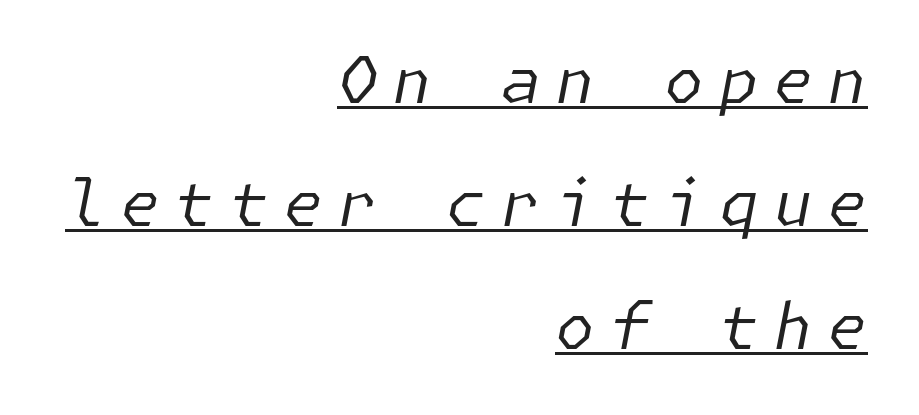
{"italic": "yes", "lean": "right", "slant_degrees": 11, "bold": "no", "weight": "regular", "width": "normal", "stroke_contrast": "low", "x_height": "medium", "underline": "yes", "align": "right", "line_spacing": "loose", "line_spacing_ratio": 1.92, "letter_spacing": "wide", "letter_spacing_em": 0.23, "glyph_px": 64}
